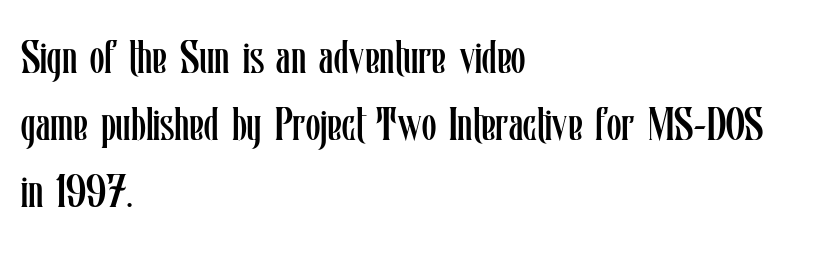
The typeface has the unassuming heft of standard copy or less. Layout note: lines flush left. Horizontal bands of white between lines are of average thickness. The type sits square on the baseline with zero lean. The face used here is proportionally spaced, like ordinary book or web type.
